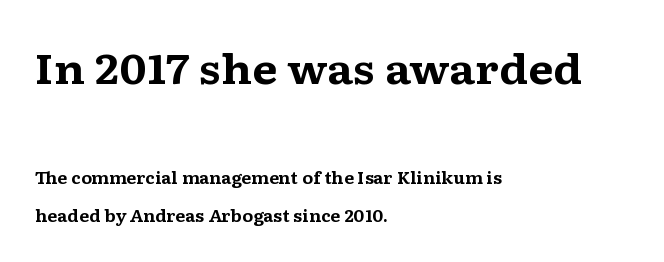
Which of the two is more prominent by size? The first, at the top. Underline: absent. Default kerning and tracking; the words read as compact shapes. The passage shown stacks its lines with a broad gap.
